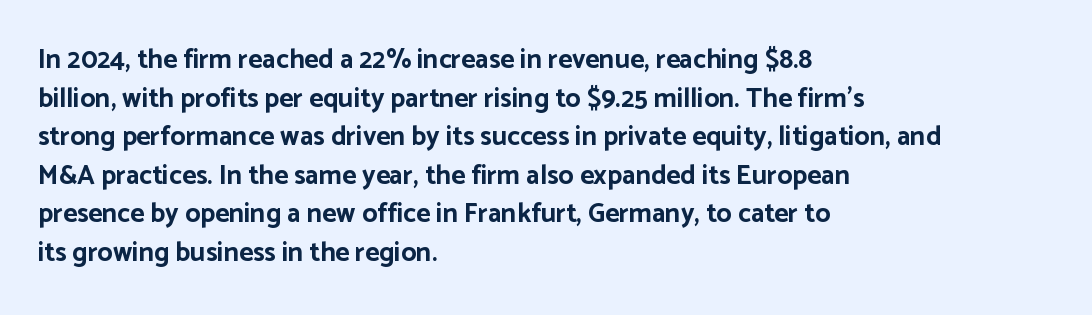
The image shows 27 px bold type, upright; set left-aligned, normal line spacing (1.43x), normal letter spacing, not underlined.
